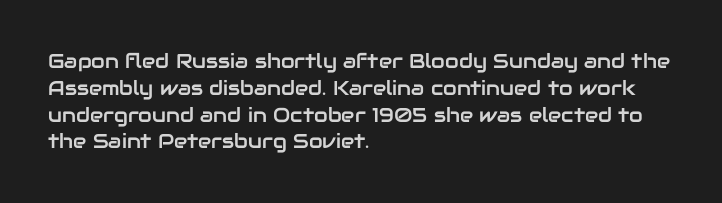
The image shows 20 px text type, upright; set left-aligned, normal line spacing (1.34x), normal letter spacing, not underlined.
